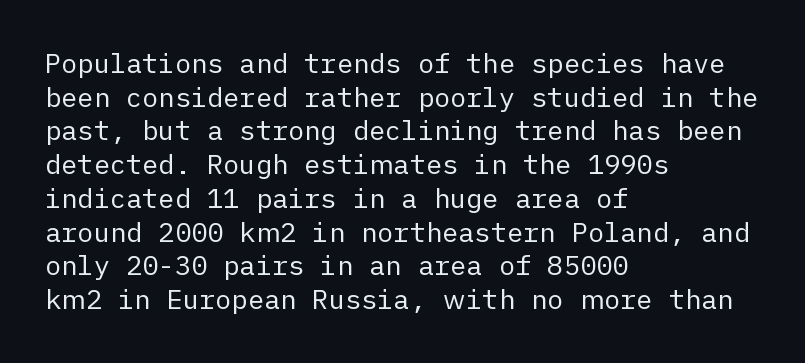
Whoever set this chose a conventional vertical rhythm. Each stroke keeps to a modest, everyday thickness or less. Is there any slant? The stems are plumb. Any mark beneath the type? The region is blank. Horizontal alignment here is leftward, the default for most running prose.
